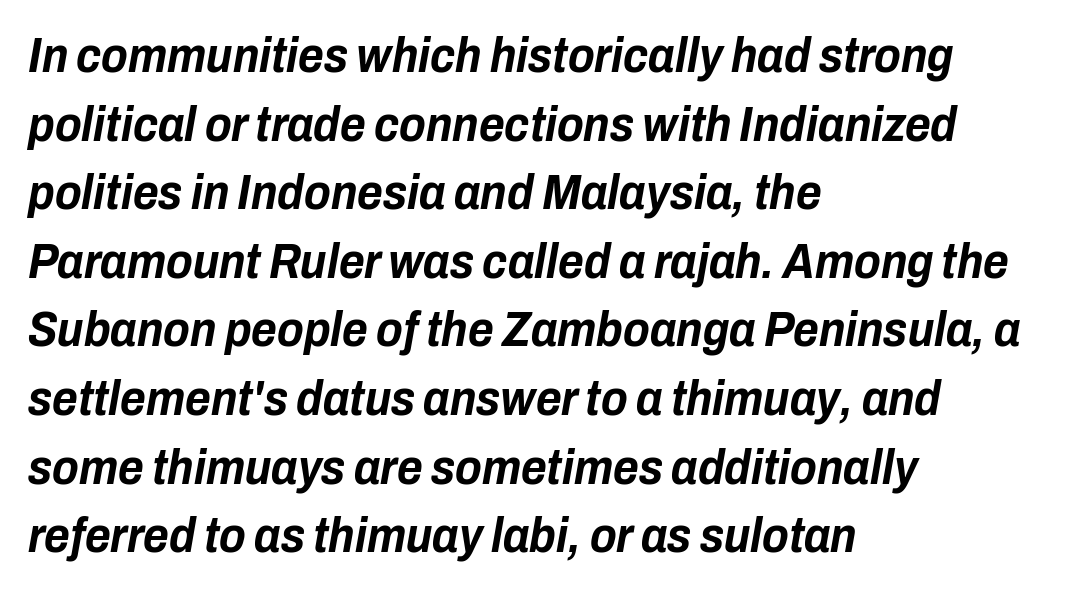
The image shows 49 px bold, condensed type, italic (leaning right); set left-aligned, normal line spacing (1.4x), normal letter spacing, not underlined; low stroke contrast and a medium x-height.
